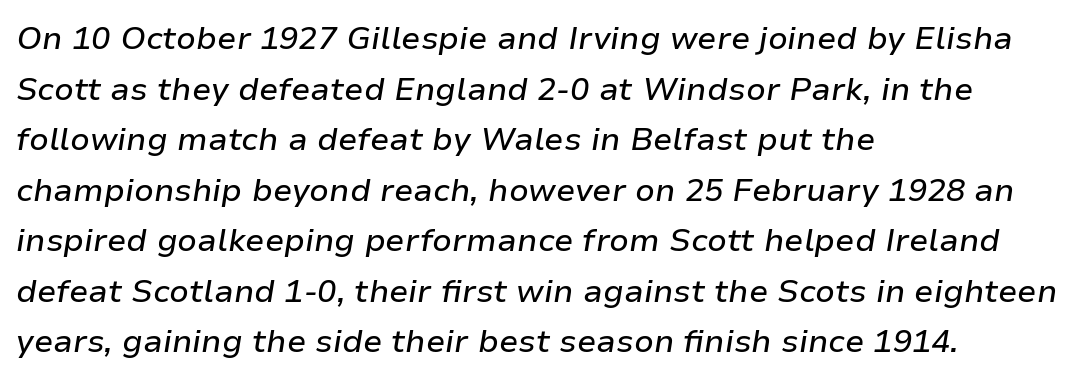
The glyphs are unaccompanied by any horizontal stroke below them. One glance says typical: line gaps are just what's usual. The line texture is even and compact thanks to regular tracking. The rendering anchors every line to the left-hand side. Character widths vary here, with narrow letters taking less room than wide ones. Designer's note — italics engaged.
